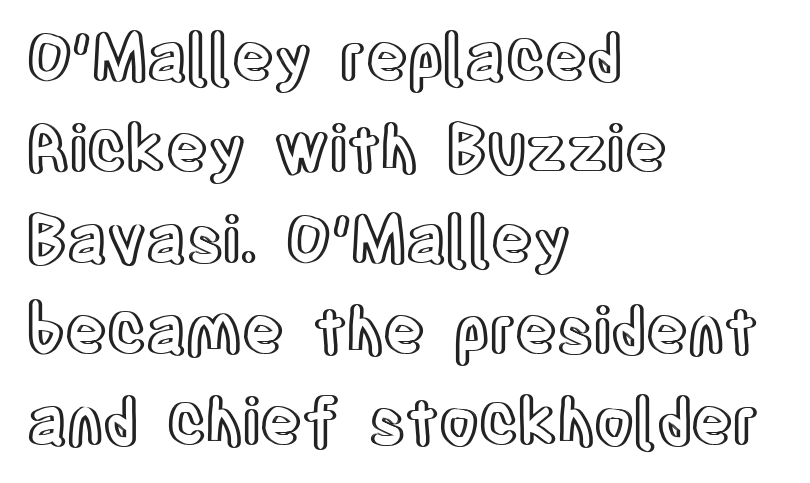
The image shows 64 px condensed type, upright; set left-aligned, normal line spacing (1.42x), normal letter spacing, not underlined; a large x-height.
